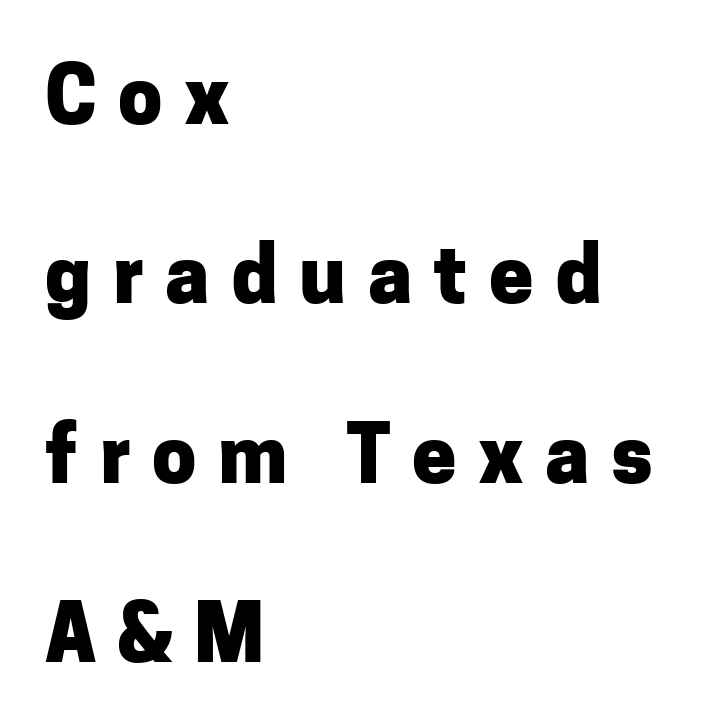
{"serif": "no", "italic": "no", "bold": "yes", "weight": "heavy", "width": "normal", "stroke_contrast": "low", "x_height": "medium", "monospaced": "no", "underline": "no", "align": "left", "line_spacing": "loose", "line_spacing_ratio": 2.27, "letter_spacing": "wide", "letter_spacing_em": 0.27, "glyph_px": 79}
